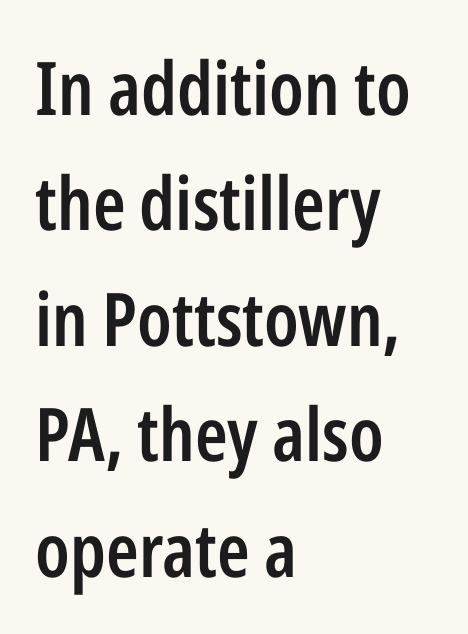
Regarding serifs, this sample does without them. I'd describe the lettering as semibold — firm but not a full bold. Tall strokes in this sample are plumb rather than angled. One-word summary of the alignment: left.
